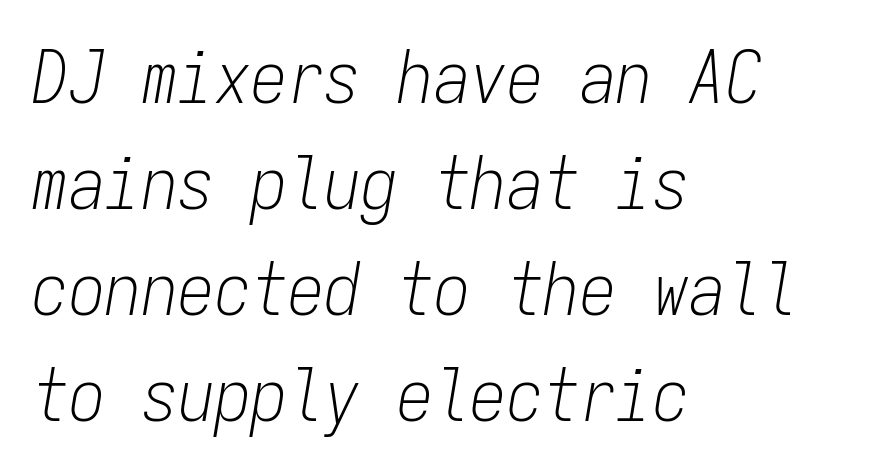
{"italic": "yes", "lean": "right", "slant_degrees": 9, "bold": "no", "weight": "light", "width": "condensed", "stroke_contrast": "low", "x_height": "medium", "monospaced": "yes", "underline": "no", "align": "left", "line_spacing": "normal", "line_spacing_ratio": 1.45, "letter_spacing": "normal", "letter_spacing_em": 0.0, "glyph_px": 73}
